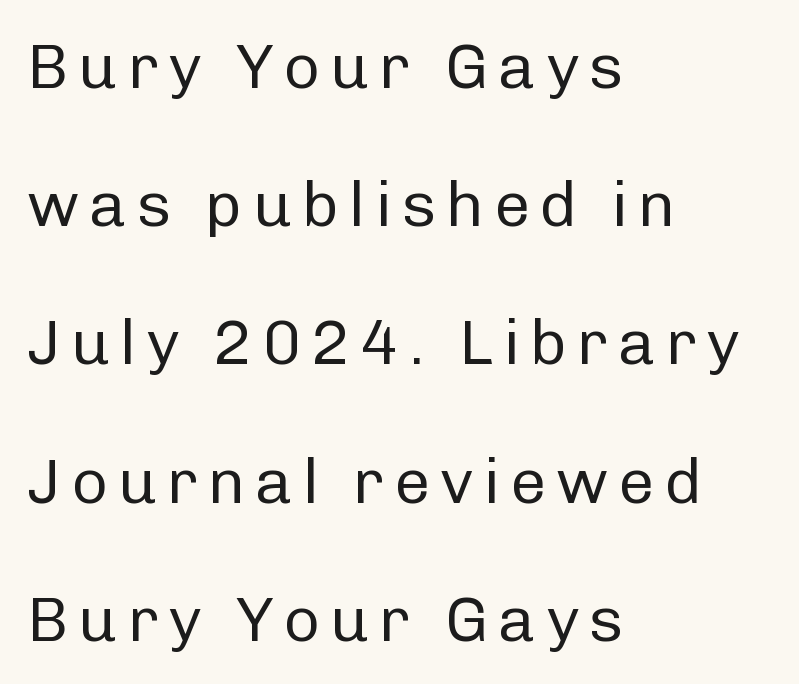
{"serif": "no", "italic": "no", "bold": "no", "weight": "regular", "width": "normal", "stroke_contrast": "low", "x_height": "medium", "monospaced": "no", "underline": "no", "align": "left", "line_spacing": "loose", "line_spacing_ratio": 2.16, "glyph_px": 64}
